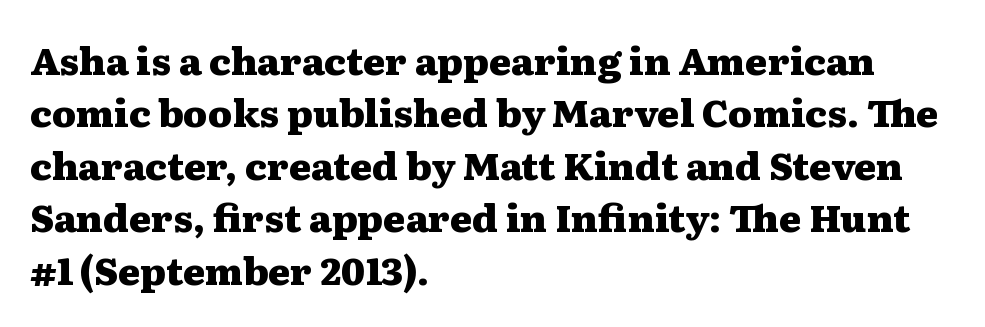
The image shows 38 px heavy, wide serif type, upright; set left-aligned, normal line spacing (1.38x), normal letter spacing, not underlined; medium stroke contrast and a medium x-height.
